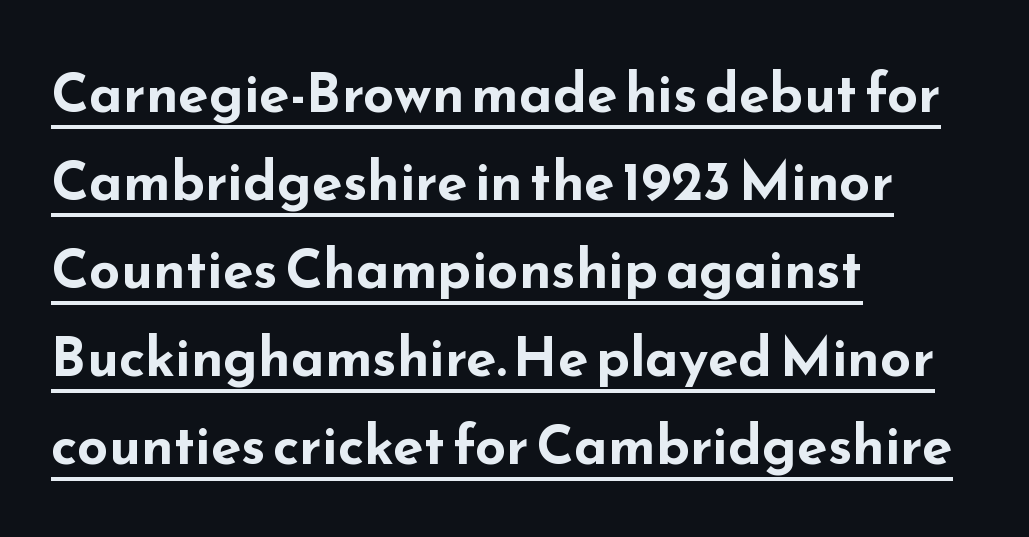
{"serif": "no", "italic": "no", "bold": "yes", "weight": "bold", "width": "wide", "stroke_contrast": "low", "x_height": "small", "monospaced": "no", "underline": "yes", "align": "left", "line_spacing": "normal", "line_spacing_ratio": 1.6, "letter_spacing": "normal", "letter_spacing_em": 0.0, "glyph_px": 55}
